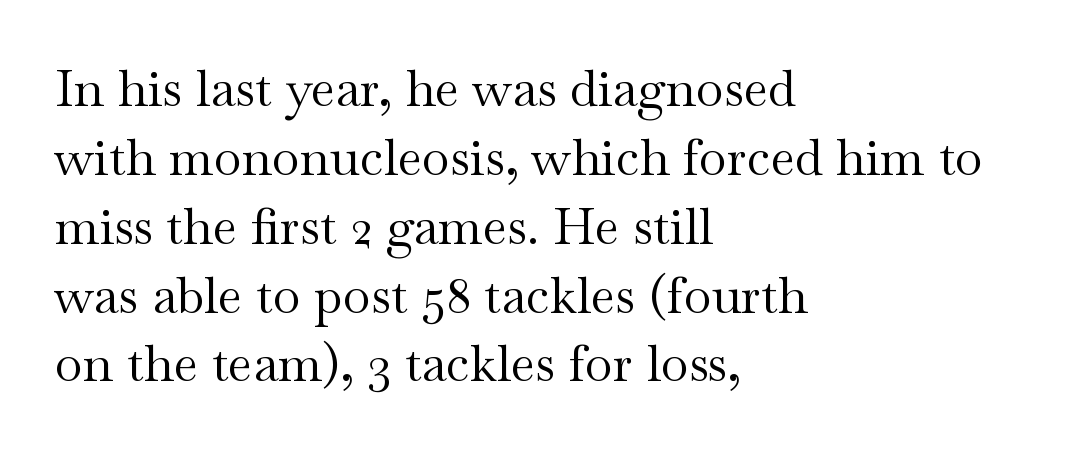
{"serif": "yes", "italic": "no", "bold": "no", "weight": "regular", "width": "wide", "stroke_contrast": "medium", "x_height": "small", "monospaced": "no", "underline": "no", "align": "left", "line_spacing": "normal", "line_spacing_ratio": 1.35, "letter_spacing": "normal", "letter_spacing_em": 0.0, "glyph_px": 51}
